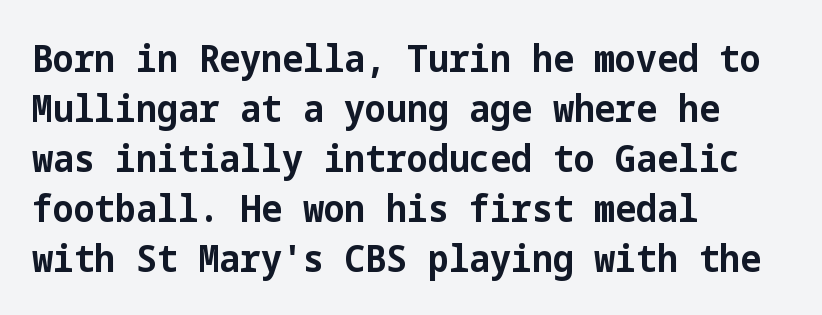
The image shows 37 px bold sans-serif type, upright; set left-aligned, normal line spacing (1.35x), normal letter spacing, not underlined; low stroke contrast and a medium x-height.
